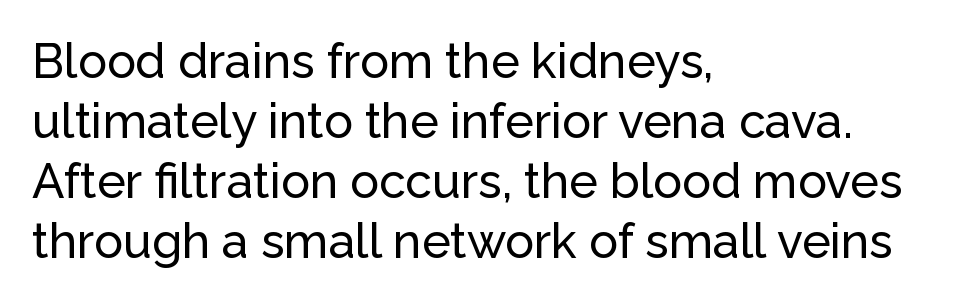
This rendering features lettering with no underline. Nobody touched the tracking dial on this one. Observe the absence of serifs on each vertical stroke in this sample. The face used here is proportionally spaced, like ordinary book or web type. The paragraph has a hard left edge and a soft right edge.
